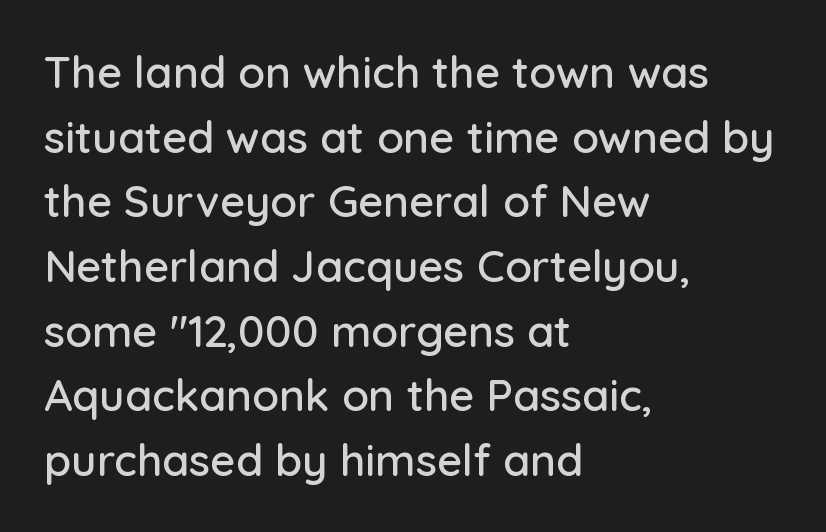
This sample has the flowing, uneven cadence of proportional lettering. Examine the stroke ends and you'll find no serifs. These lines are set flush left with a ragged right edge. A clean baseline with only descenders dipping below it. What stands out about the letter spacing? Nothing — it is the standard amount.
